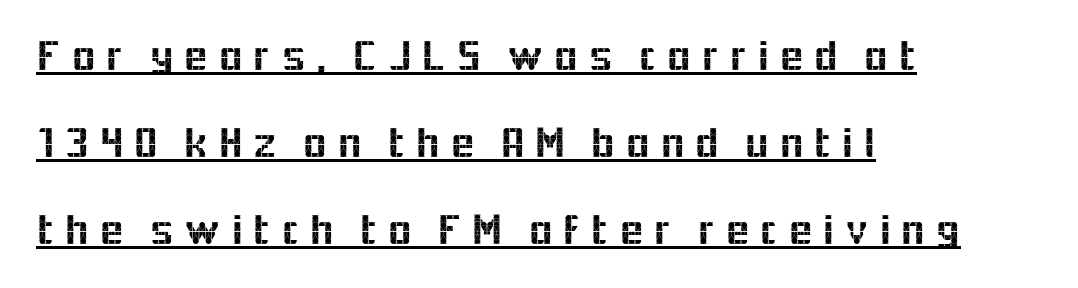
Q: Is the text italic (slanted)? A: No, it is upright.
Q: Is the typeface a serif or a sans-serif typeface? A: Sans-serif.
Q: Is the text underlined? A: Yes.
Q: How is the paragraph aligned? A: Left-aligned.
Q: Is the spacing between letters normal or unusually wide? A: Unusually wide.
Q: Is the spacing between lines tight, normal or loose? A: Loose.
Q: Width (condensed, normal, or wide)? A: Normal.
Q: x-height? A: Medium.
Q: Monospaced? A: No.
